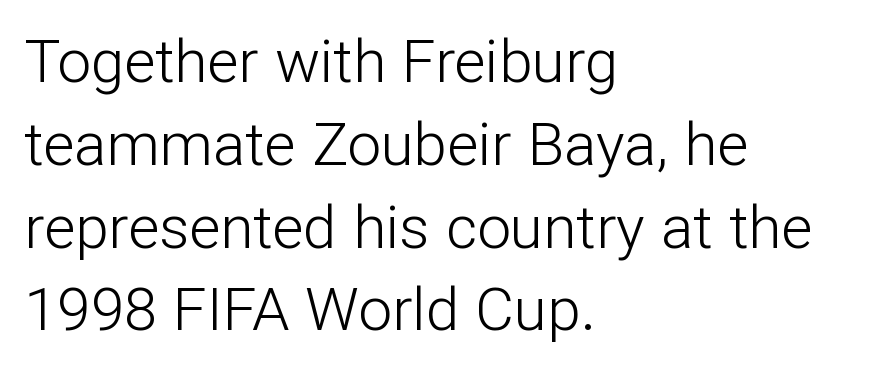
The image shows 60 px light sans-serif type, upright; set left-aligned, normal line spacing (1.38x), normal letter spacing, not underlined; low stroke contrast and a medium x-height.
